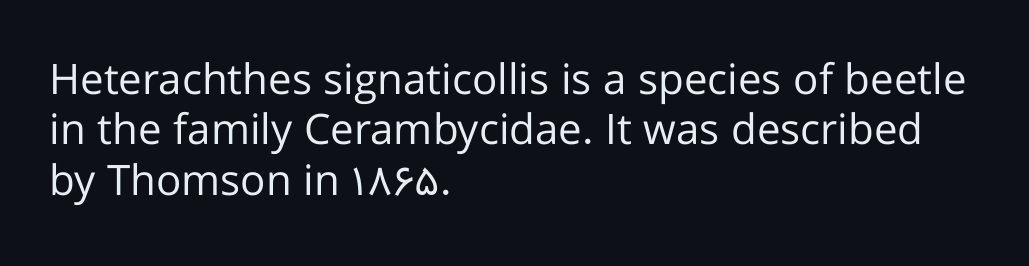
{"serif": "no", "italic": "no", "bold": "no", "weight": "regular", "width": "normal", "stroke_contrast": "low", "x_height": "medium", "monospaced": "no", "underline": "no", "align": "left", "line_spacing_ratio": 1.2, "letter_spacing": "normal", "letter_spacing_em": 0.0, "glyph_px": 42}
